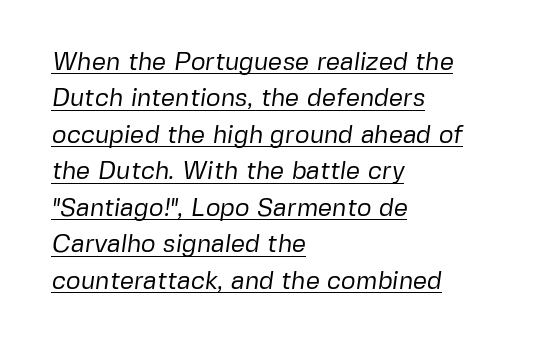
Q: Is the text bold? A: No.
Q: Is the text underlined? A: Yes.
Q: How is the paragraph aligned? A: Left-aligned.
Q: Is the spacing between letters normal or unusually wide? A: Normal.
Q: Is the spacing between lines tight, normal or loose? A: Normal.
